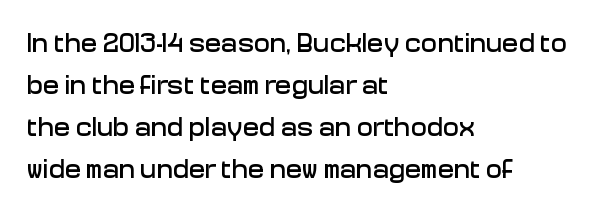
{"italic": "no", "underline": "no", "align": "left", "line_spacing": "normal", "line_spacing_ratio": 1.55, "letter_spacing": "normal", "letter_spacing_em": 0.0, "glyph_px": 27}
